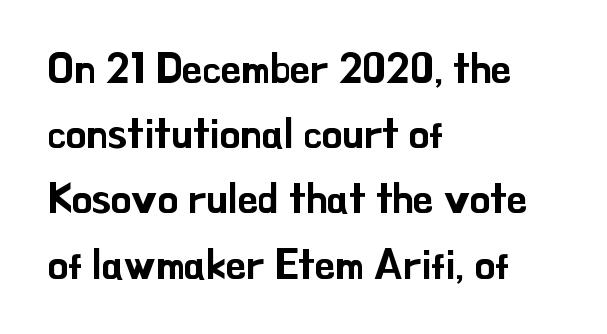
A normal amount of white space separates one row of letters from the next. Visually the block forms a straight wall on the left and a jagged coastline on the right. The tracking reads as untouched default to a designer's eye. Think of a printed novel: that variable character pitch is what you see here. Unmarked baselines from the first word to the last.
